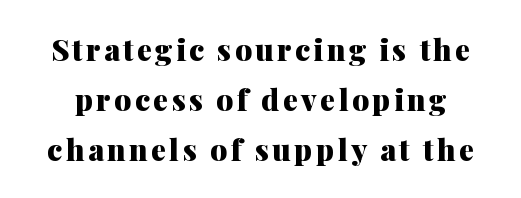
The rendering uses natural spacing where letterforms have individual widths. Evenly set lines give the paragraph a standard silhouette. No italicization has been applied; the sample stays upright. This rendering features lettering with no underline.
